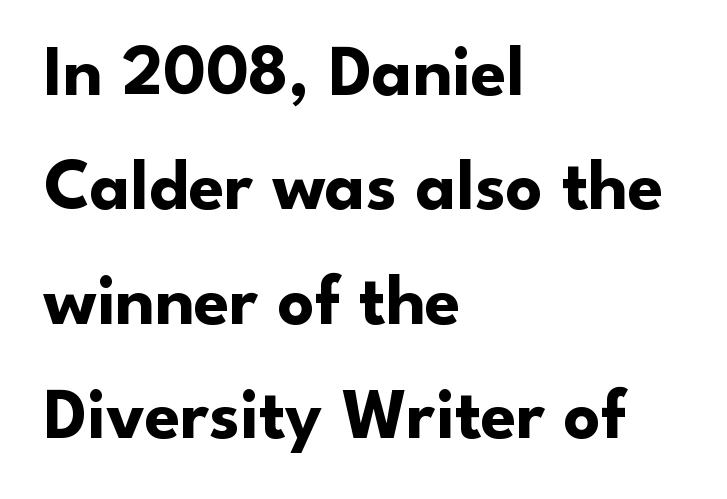
Q: Is the text bold? A: Yes.
Q: Is the text italic (slanted)? A: No, it is upright.
Q: Is the typeface a serif or a sans-serif typeface? A: Sans-serif.
Q: Is the text underlined? A: No.
Q: How is the paragraph aligned? A: Left-aligned.
Q: Is the spacing between letters normal or unusually wide? A: Normal.
Q: Is the spacing between lines tight, normal or loose? A: Normal.
Q: Width (condensed, normal, or wide)? A: Normal.
Q: Stroke contrast? A: Low.
Q: x-height? A: Small.
Q: Monospaced? A: No.
